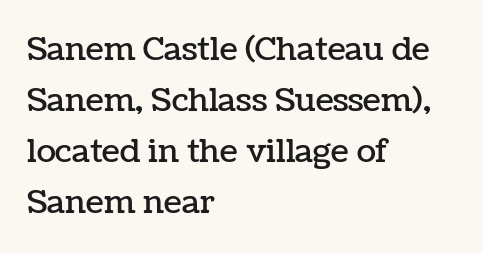
{"italic": "no", "width": "normal", "stroke_contrast": "low", "x_height": "medium", "monospaced": "no", "underline": "no", "align": "left", "line_spacing": "normal", "line_spacing_ratio": 1.59, "letter_spacing": "normal", "letter_spacing_em": 0.0, "glyph_px": 32}
